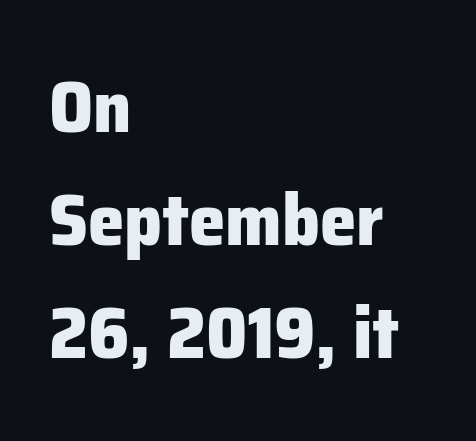
Q: Is the text bold? A: Yes.
Q: Is the text italic (slanted)? A: No, it is upright.
Q: Is the typeface a serif or a sans-serif typeface? A: Sans-serif.
Q: Is the text underlined? A: No.
Q: How is the paragraph aligned? A: Left-aligned.
Q: Is the spacing between letters normal or unusually wide? A: Normal.
Q: Is the spacing between lines tight, normal or loose? A: Normal.
Q: Width (condensed, normal, or wide)? A: Normal.
Q: Stroke contrast? A: Low.
Q: x-height? A: Medium.
Q: Monospaced? A: No.
